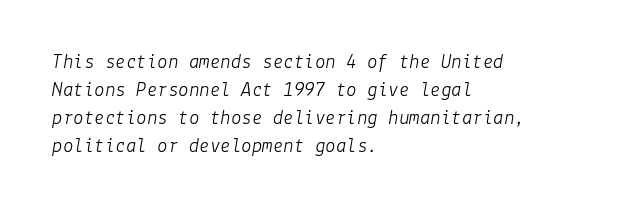
The image shows 21 px text type, italic (leaning right); set left-aligned, normal line spacing (1.34x), normal letter spacing, not underlined.
